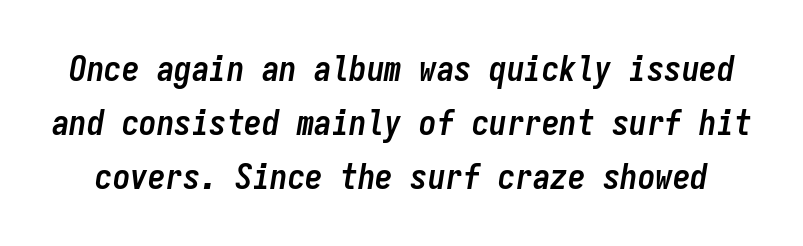
Notice how descenders clear the ascenders below comfortably — that's standard leading. Every character here occupies the same horizontal width, giving the sample a typewriter-like rhythm. Style check: oblique. Each row of text sits above clean, open space.
